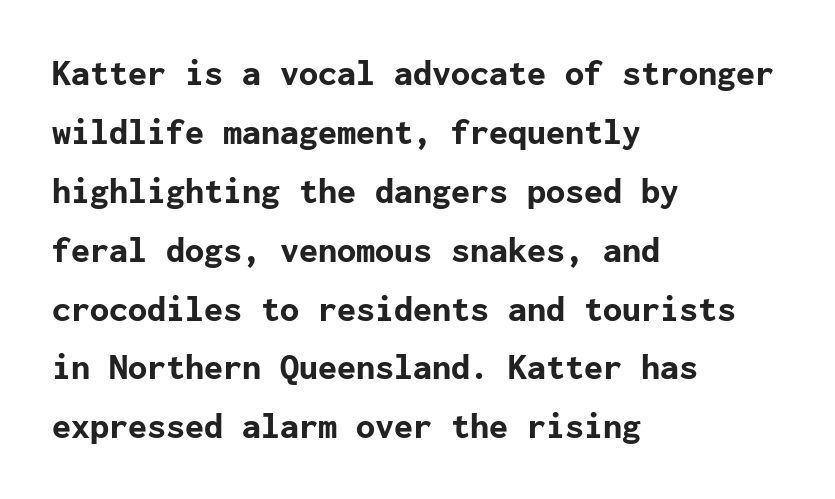
No italicization has been applied; the sample stays upright. The face used here is a sans, in the tradition of grotesques and geometrics. Every row of glyphs begins at an identical x-position on the left. Summary of weight: heavy, a full bold. Decoration check: the copy has no underline.
